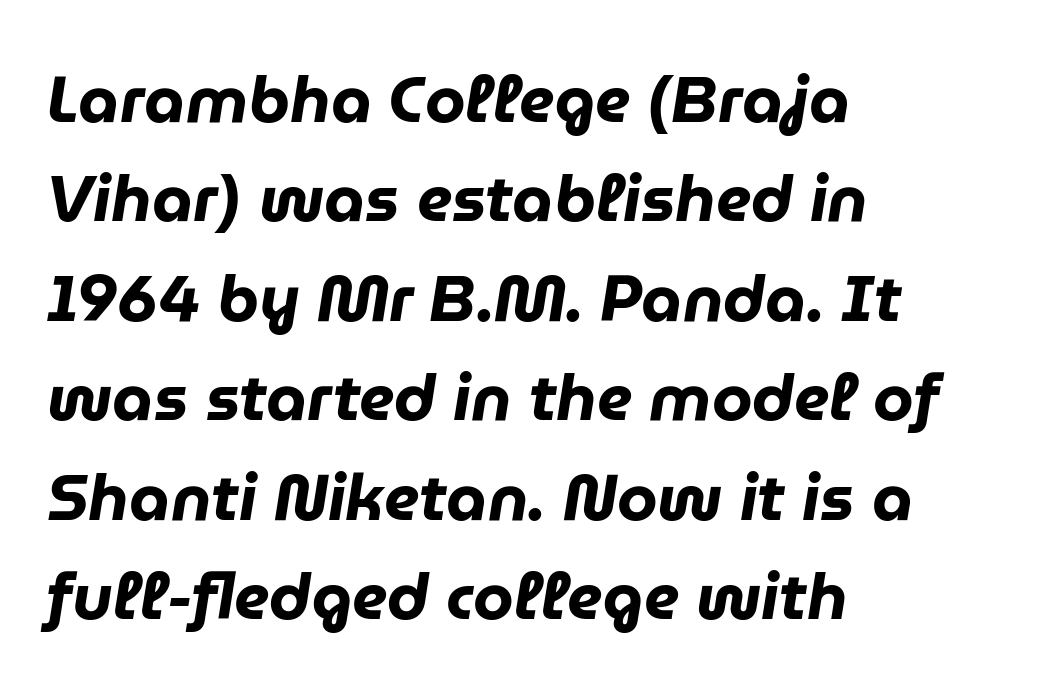
Which margin do the lines hug? The left one — the right edge is uneven. This sample uses plain, unmodified letter spacing. The foot of each line stays bare and open. Students, this is bold: see how much ink each stroke carries.
